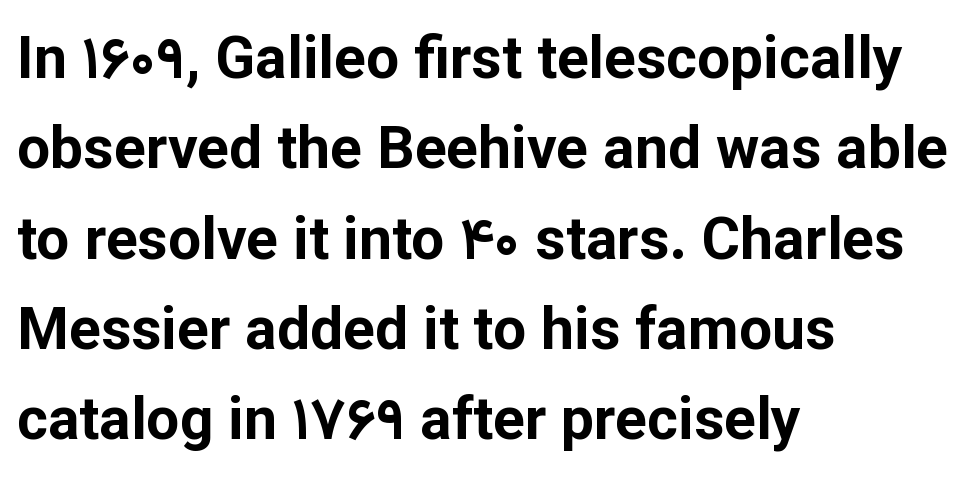
Q: Is the text bold? A: Yes.
Q: Is the text italic (slanted)? A: No, it is upright.
Q: Is the typeface a serif or a sans-serif typeface? A: Sans-serif.
Q: Is the text underlined? A: No.
Q: How is the paragraph aligned? A: Left-aligned.
Q: Is the spacing between letters normal or unusually wide? A: Normal.
Q: Is the spacing between lines tight, normal or loose? A: Normal.
Q: Width (condensed, normal, or wide)? A: Normal.
Q: Stroke contrast? A: Low.
Q: x-height? A: Medium.
Q: Monospaced? A: No.
